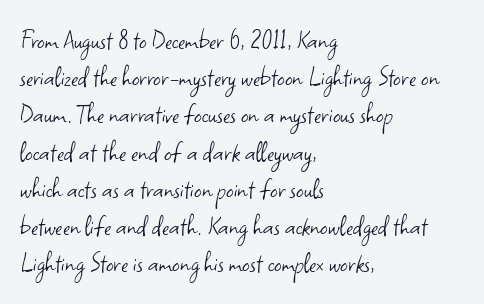
The image shows 30 px light sans-serif type; set left-aligned, line spacing 1.24x, normal letter spacing, not underlined; low stroke contrast and a small x-height.
